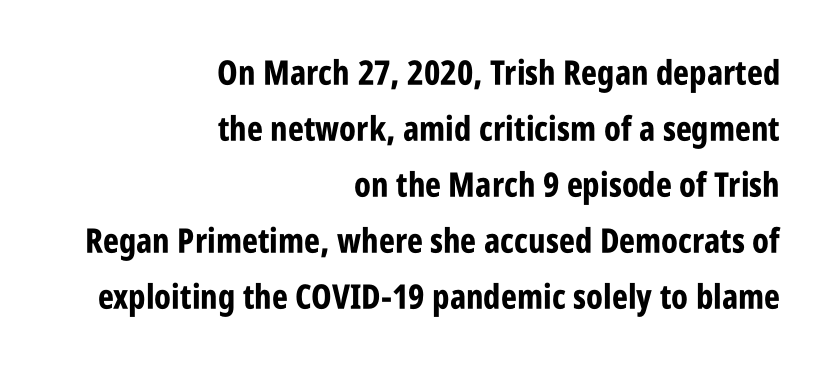
Grotesque or geometric, the face here clearly has no serifs. Horizontally, the lines are justified to the trailing edge only. Whoever set this chose a conventional vertical rhythm. Heavy, bold letterforms.
